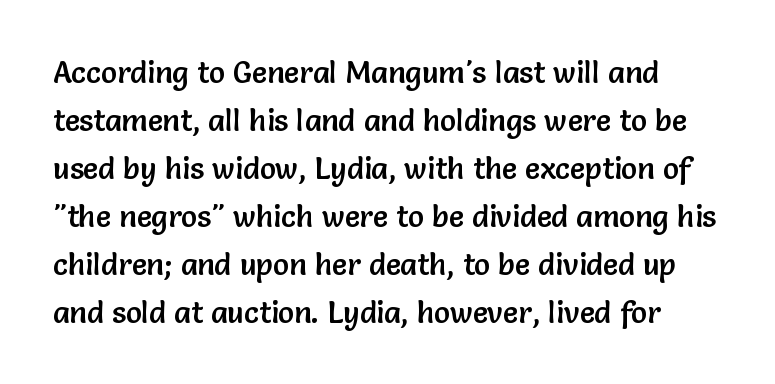
Leading matches the norm, producing a regular column. The face used here is a sans, in the tradition of grotesques and geometrics. Nope, not italic — everything's standing straight. Short note: letters normally spaced. These lines are rendered in a variable-pitch font.
